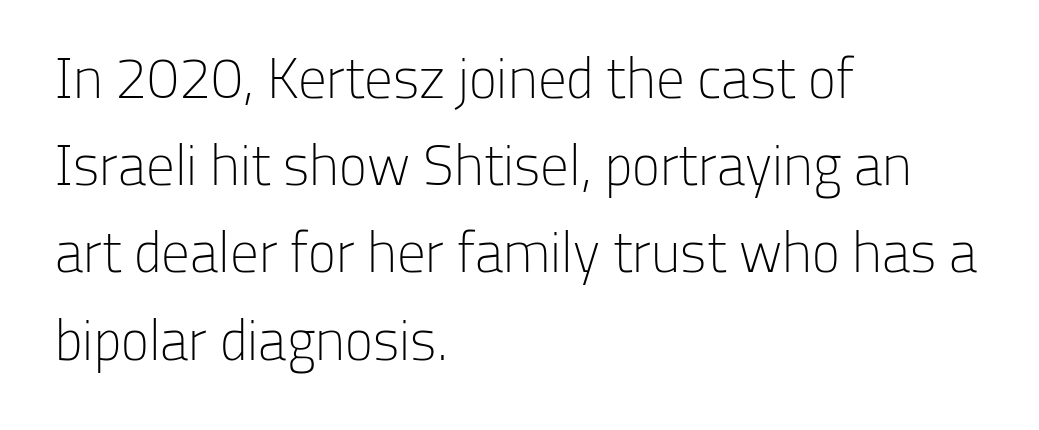
{"serif": "no", "italic": "no", "bold": "no", "weight": "light", "width": "normal", "stroke_contrast": "low", "x_height": "medium", "monospaced": "no", "underline": "no", "align": "left", "line_spacing": "normal", "line_spacing_ratio": 1.53, "letter_spacing": "normal", "letter_spacing_em": 0.0, "glyph_px": 57}
